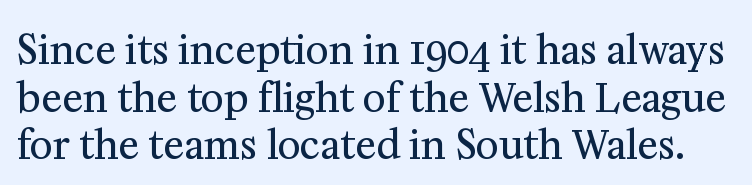
{"serif": "yes", "italic": "no", "bold": "no", "weight": "regular", "width": "normal", "stroke_contrast": "medium", "x_height": "medium", "monospaced": "no", "underline": "no", "line_spacing_ratio": 1.22, "letter_spacing": "normal", "letter_spacing_em": 0.0, "glyph_px": 39}
